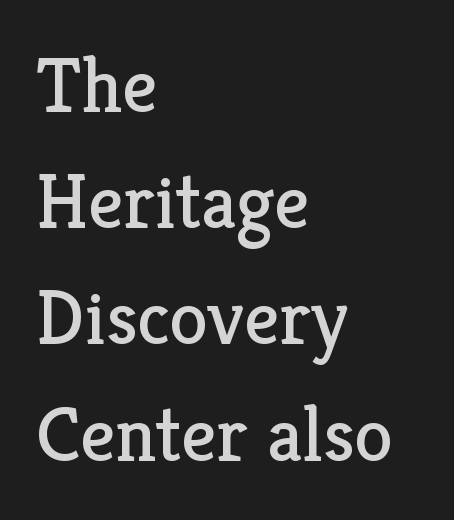
Q: Is the text bold? A: No.
Q: Is the text italic (slanted)? A: No, it is upright.
Q: Is the typeface a serif or a sans-serif typeface? A: Serif.
Q: Is the text underlined? A: No.
Q: How is the paragraph aligned? A: Left-aligned.
Q: Is the spacing between letters normal or unusually wide? A: Normal.
Q: Is the spacing between lines tight, normal or loose? A: Normal.
Q: Width (condensed, normal, or wide)? A: Normal.
Q: Stroke contrast? A: Low.
Q: x-height? A: Medium.
Q: Monospaced? A: No.
